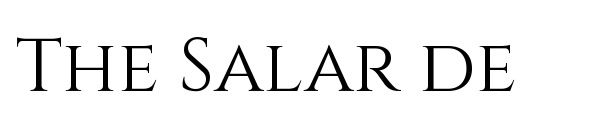
{"italic": "no", "bold": "no", "weight": "light", "width": "normal", "stroke_contrast": "medium", "x_height": "large", "monospaced": "no", "underline": "no", "letter_spacing": "normal", "letter_spacing_em": 0.0, "glyph_px": 75}
